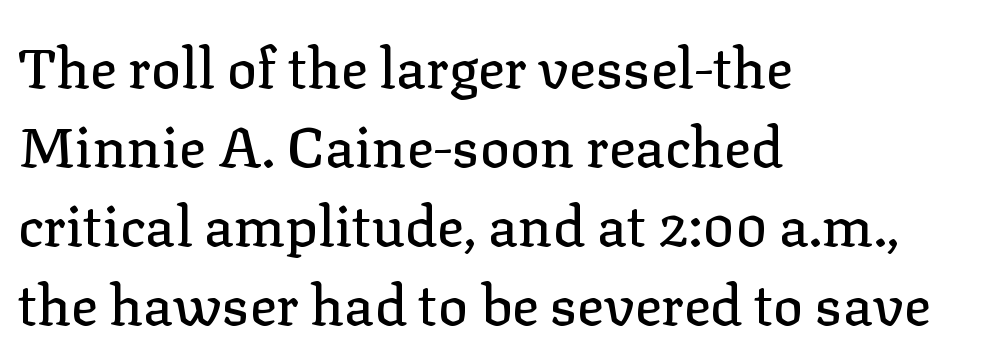
Observe the ordinary spacing: letters are neighbours, not strangers. Clear beneath every line of the passage. The lines sit at an ordinary, default distance from one another. The type family on display is of the serif kind.
